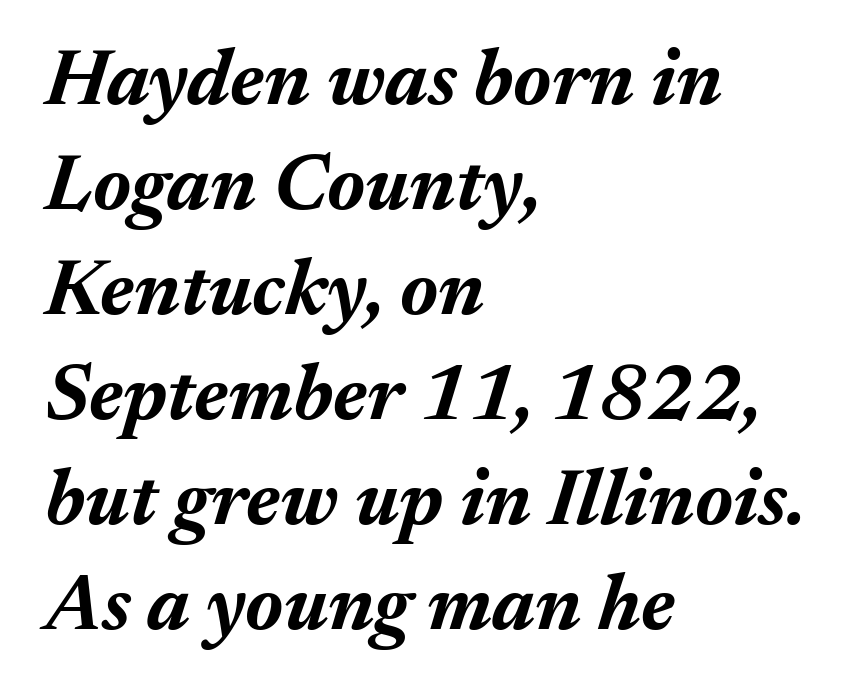
{"italic": "yes", "lean": "right", "slant_degrees": 17, "bold": "yes", "weight": "bold", "width": "normal", "stroke_contrast": "medium", "x_height": "medium", "monospaced": "no", "underline": "no", "align": "left", "line_spacing": "normal", "line_spacing_ratio": 1.33, "letter_spacing": "normal", "letter_spacing_em": 0.0, "glyph_px": 79}
